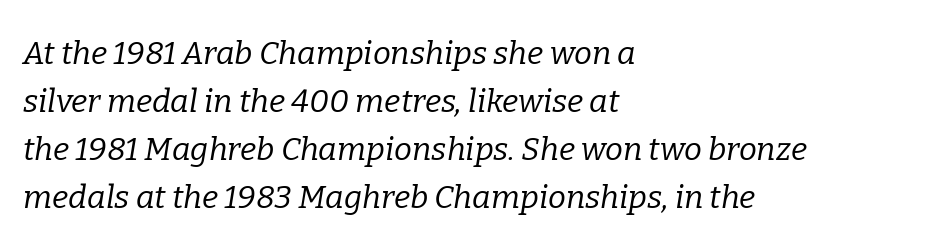
The line texture is even and compact thanks to regular tracking. These lines are set flush left with a ragged right edge. Emphasis-style slanted type is in use. A typesetter would call this proportional, since set widths differ per character.
